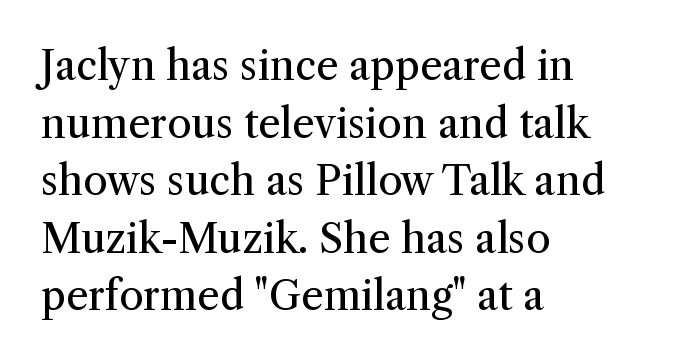
Q: Is the text bold? A: No.
Q: Is the text italic (slanted)? A: No, it is upright.
Q: Is the typeface a serif or a sans-serif typeface? A: Serif.
Q: Is the text underlined? A: No.
Q: How is the paragraph aligned? A: Left-aligned.
Q: Is the spacing between letters normal or unusually wide? A: Normal.
Q: Is the spacing between lines tight, normal or loose? A: Normal.
Q: Width (condensed, normal, or wide)? A: Normal.
Q: Stroke contrast? A: Medium.
Q: x-height? A: Medium.
Q: Monospaced? A: No.
